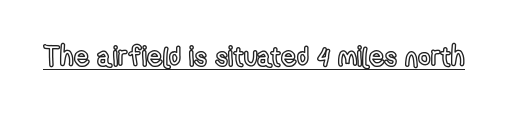
{"italic": "no", "underline": "yes", "letter_spacing": "normal", "letter_spacing_em": 0.0, "glyph_px": 27}
